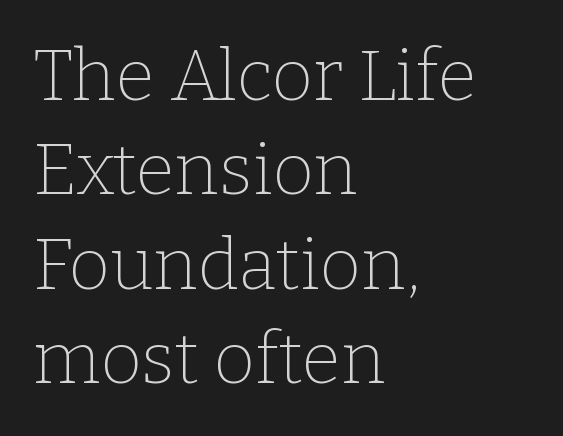
The image shows 71 px thin serif type, upright; set left-aligned, normal line spacing (1.33x), normal letter spacing, not underlined; low stroke contrast and a medium x-height.
